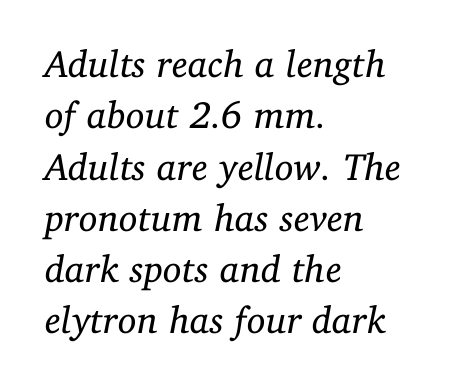
{"serif": "yes", "italic": "yes", "lean": "right", "slant_degrees": 11, "bold": "no", "weight": "regular", "width": "normal", "stroke_contrast": "low", "x_height": "medium", "monospaced": "no", "underline": "no", "align": "left", "line_spacing": "normal", "line_spacing_ratio": 1.35, "letter_spacing": "normal", "letter_spacing_em": 0.0, "glyph_px": 38}
